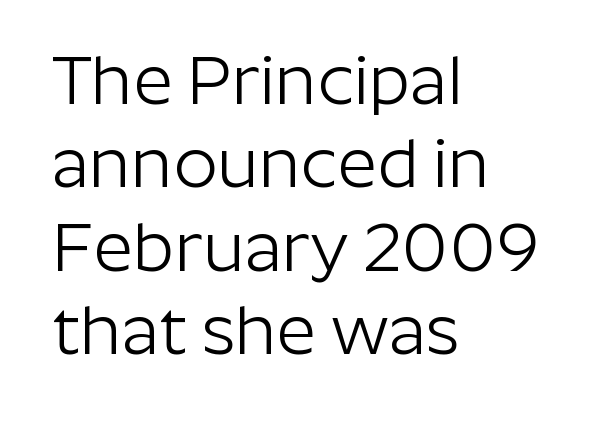
Q: Is the text bold? A: No.
Q: Is the text italic (slanted)? A: No, it is upright.
Q: Is the typeface a serif or a sans-serif typeface? A: Sans-serif.
Q: Is the text underlined? A: No.
Q: How is the paragraph aligned? A: Left-aligned.
Q: Is the spacing between letters normal or unusually wide? A: Normal.
Q: Width (condensed, normal, or wide)? A: Normal.
Q: Stroke contrast? A: Low.
Q: x-height? A: Medium.
Q: Monospaced? A: No.
